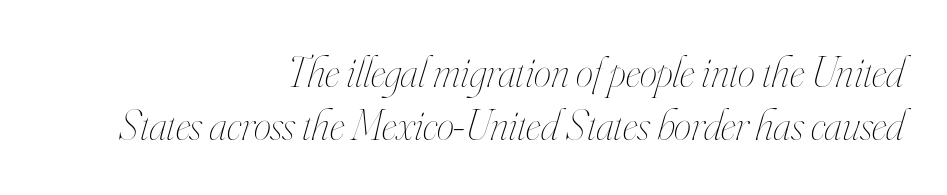
Q: Is the text bold? A: No.
Q: Is the text italic (slanted)? A: Yes, it leans right by about 16 degrees.
Q: Is the text underlined? A: No.
Q: How is the paragraph aligned? A: Right-aligned.
Q: Is the spacing between letters normal or unusually wide? A: Normal.
Q: Width (condensed, normal, or wide)? A: Condensed.
Q: Stroke contrast? A: High.
Q: x-height? A: Small.
Q: Monospaced? A: No.
